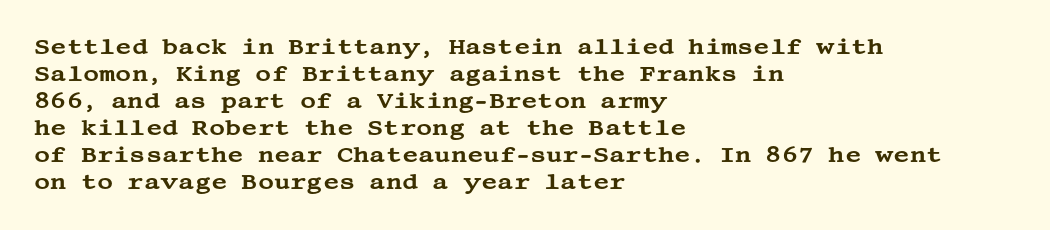
The horizontal fit of the characters is conventional and even. The typesetter chose a ragged-right arrangement here. Upright lettering throughout. The specimen omits any rule beneath the text block's lines.
